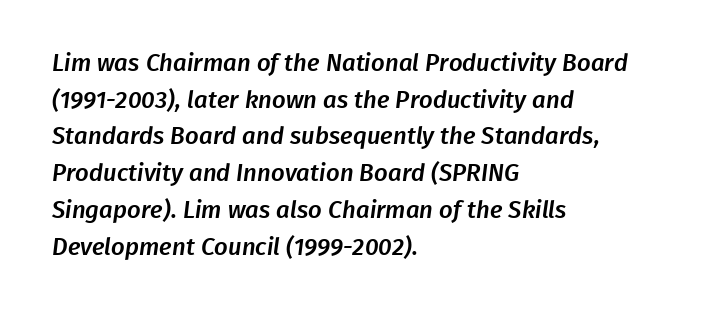
There is no visible air inserted between adjacent glyphs. The text block is weighted toward the left margin, trailing off unevenly rightward. Leading matches the norm, producing a regular column. Anything drawn beneath the words? Only blank space.
